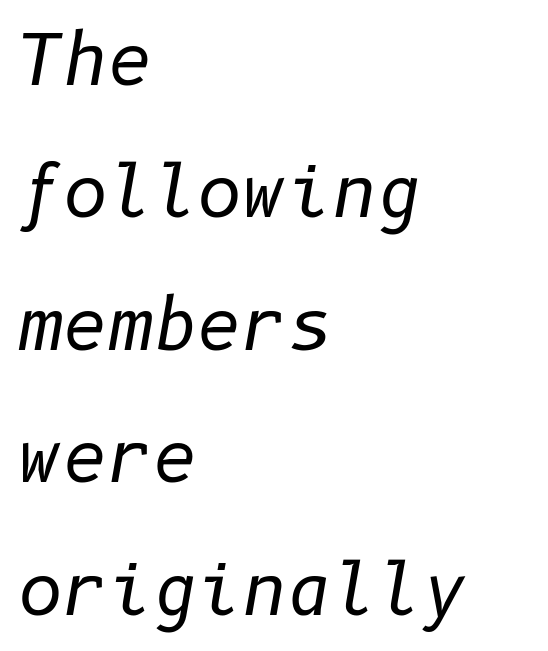
{"italic": "yes", "lean": "right", "slant_degrees": 10, "bold": "no", "weight": "regular", "width": "normal", "stroke_contrast": "low", "x_height": "medium", "underline": "no", "align": "left", "line_spacing": "loose", "line_spacing_ratio": 1.92, "letter_spacing": "normal", "letter_spacing_em": 0.0, "glyph_px": 69}
